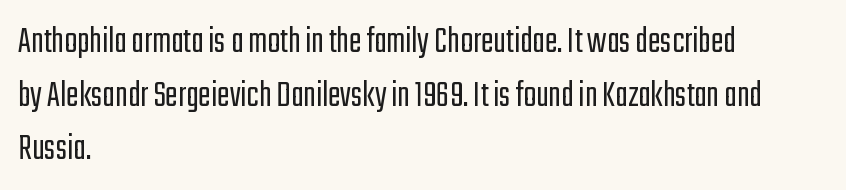
Here the designer chose a conventional face with non-uniform glyph widths. Teacher's note: observe the even left margin — that is flush-left alignment. Underline: absent. These lines sit exactly where default settings would place them. Compared with a typical body face, this is equally light or lighter still.
